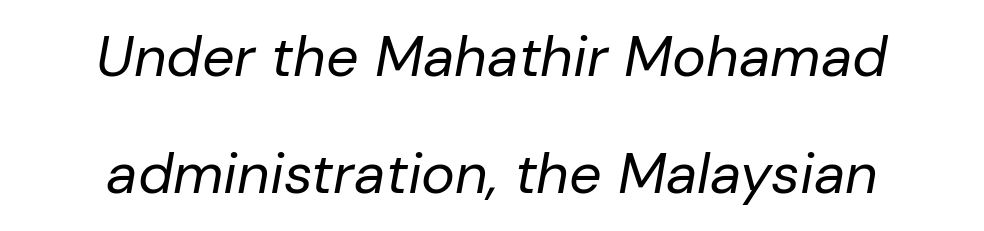
The image shows 57 px regular-weight type, italic (leaning right); set centered, loose line spacing (2.06x), normal letter spacing, not underlined; low stroke contrast and a medium x-height.
